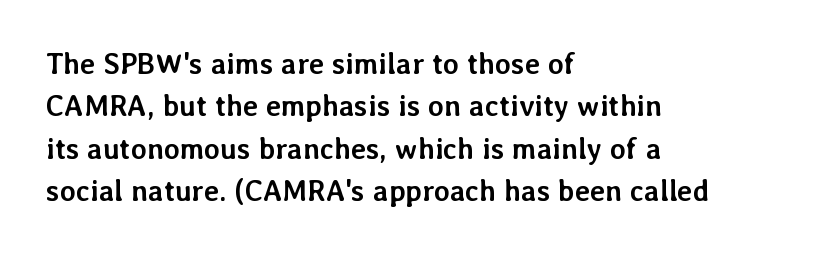
{"italic": "no", "bold": "yes", "weight": "semibold", "width": "normal", "stroke_contrast": "low", "x_height": "medium", "monospaced": "no", "underline": "no", "align": "left", "line_spacing": "normal", "line_spacing_ratio": 1.46, "letter_spacing": "normal", "letter_spacing_em": 0.0, "glyph_px": 29}
